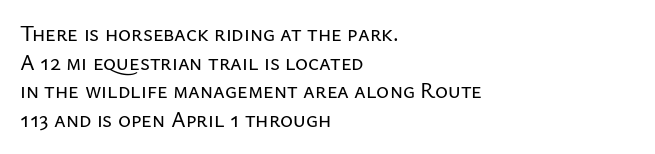
Q: Is the text italic (slanted)? A: No, it is upright.
Q: Is the text underlined? A: No.
Q: How is the paragraph aligned? A: Left-aligned.
Q: Is the spacing between letters normal or unusually wide? A: Normal.
Q: Is the spacing between lines tight, normal or loose? A: Normal.
